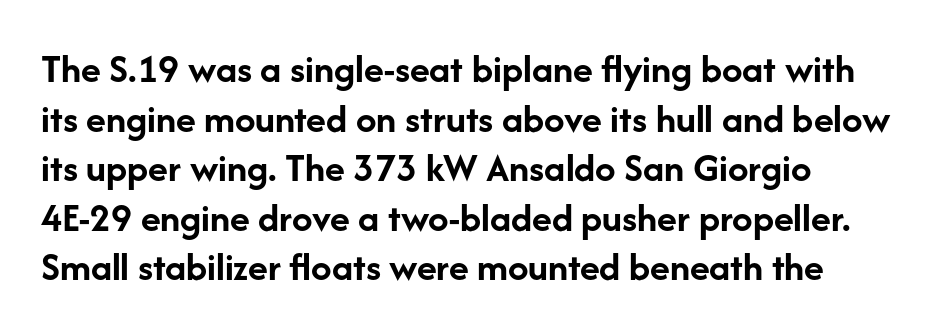
{"serif": "no", "italic": "no", "bold": "yes", "weight": "semibold", "width": "normal", "stroke_contrast": "low", "x_height": "medium", "monospaced": "no", "underline": "no", "line_spacing_ratio": 1.21, "letter_spacing": "normal", "letter_spacing_em": 0.0, "glyph_px": 41}
